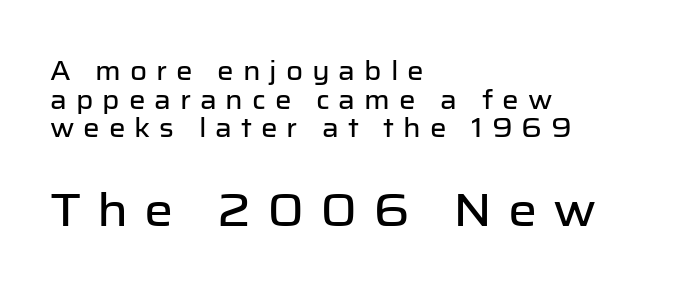
Font category for this specimen: sans-serif. Here the second block reads like a headline and the first like body copy. A typesetter would call this leading minimal, almost set solid. The words here are not underlined. Tall strokes in this sample are plumb rather than angled.
